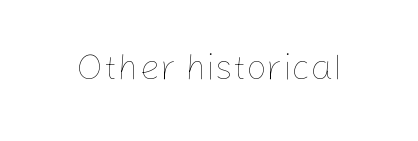
The image shows 36 px thin type, upright; set normal letter spacing, not underlined; low stroke contrast and a medium x-height.
